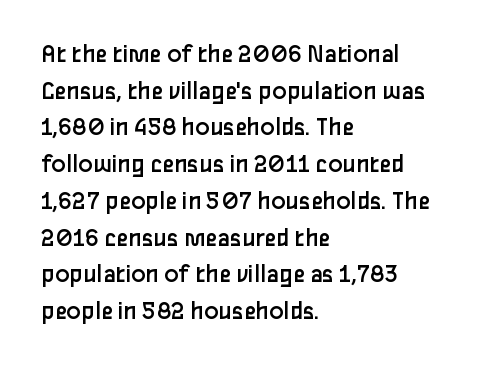
Reading down the block, your eye returns to a fixed left position each line. Do the letters lean? They stand straight. The strip under each line holds only bare page. Bold? No — there's no thickening of the strokes. Line spacing here is normal. Glyph-to-glyph distance matches everyday printed text.
